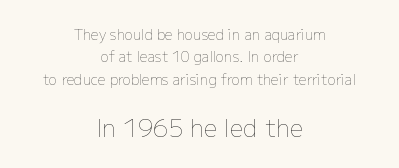
{"italic": "no", "bold": "no", "underline": "no", "align": "center", "line_spacing": "normal", "line_spacing_ratio": 1.6, "letter_spacing": "normal", "letter_spacing_em": 0.0, "larger_block": "second", "size_ratio": 1.71, "glyph_px": 24}
